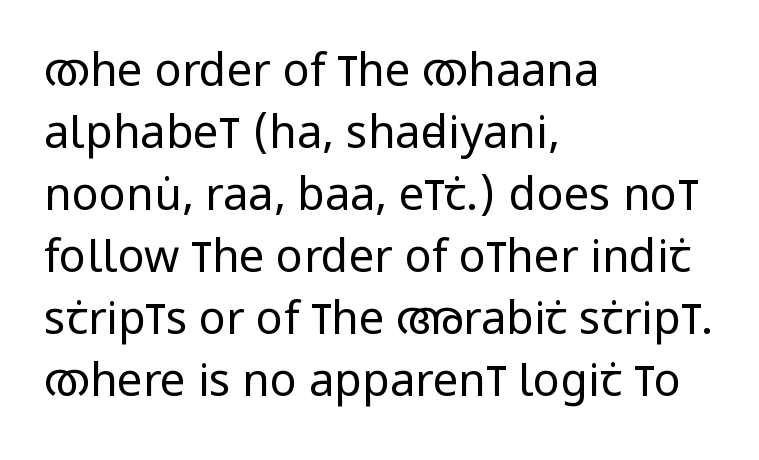
The image shows 45 px regular-weight, condensed sans-serif type, upright; set left-aligned, normal line spacing (1.38x), normal letter spacing, not underlined; low stroke contrast and a large x-height.
